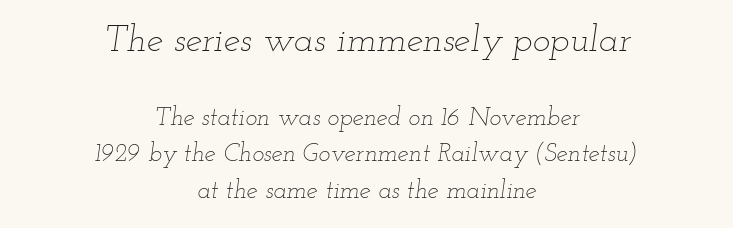
{"italic": "yes", "lean": "right", "slant_degrees": 12, "bold": "no", "weight": "thin", "width": "wide", "stroke_contrast": "low", "x_height": "small", "monospaced": "no", "underline": "no", "align": "center", "line_spacing": "normal", "line_spacing_ratio": 1.45, "letter_spacing": "normal", "letter_spacing_em": 0.0, "larger_block": "first", "size_ratio": 1.48, "glyph_px": 37}
